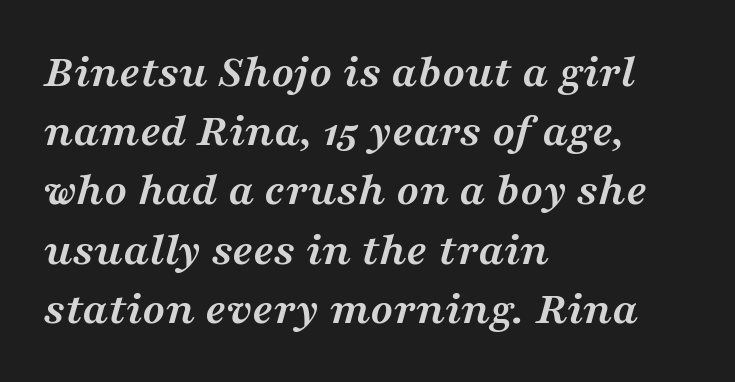
{"serif": "yes", "italic": "yes", "lean": "right", "slant_degrees": 16, "bold": "yes", "weight": "semibold", "width": "wide", "stroke_contrast": "medium", "x_height": "medium", "monospaced": "no", "underline": "no", "align": "left", "line_spacing": "normal", "line_spacing_ratio": 1.26, "letter_spacing": "normal", "letter_spacing_em": 0.0, "glyph_px": 47}
